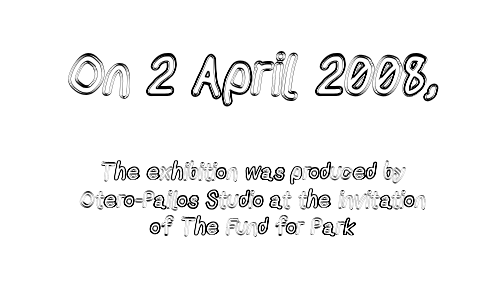
The passage is arranged like a title page — every line centered. Each letter keeps its own natural width here, so spacing adapts to shape. The earlier block is typeset at a bigger size than the later block.
